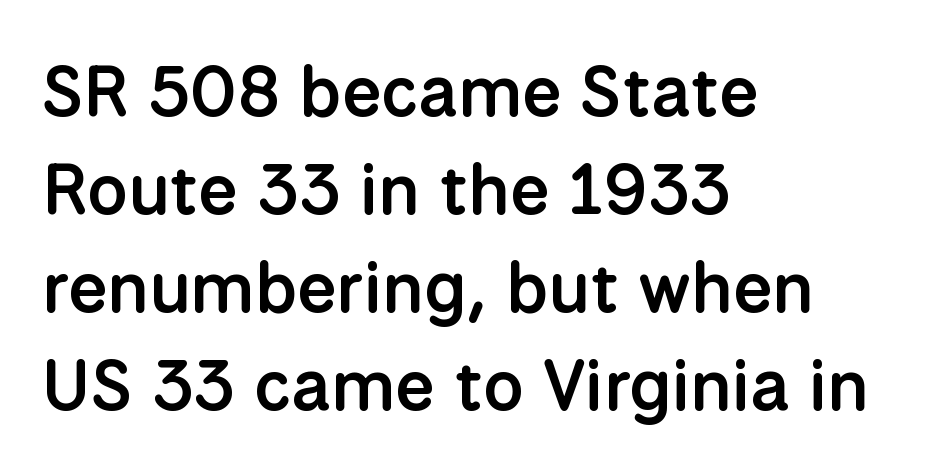
{"serif": "no", "italic": "no", "bold": "semi", "weight": "semibold", "width": "normal", "stroke_contrast": "low", "x_height": "medium", "monospaced": "no", "underline": "no", "align": "left", "line_spacing": "normal", "line_spacing_ratio": 1.38, "letter_spacing": "normal", "letter_spacing_em": 0.0, "glyph_px": 71}
